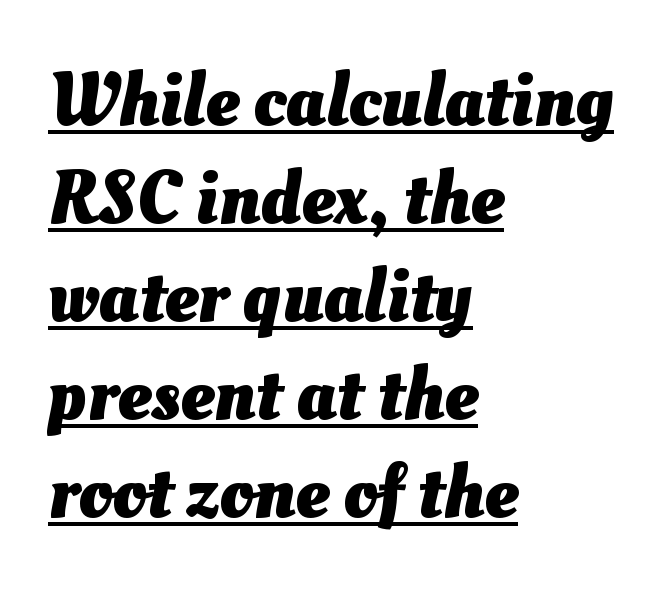
Q: Is the text bold? A: Yes.
Q: Is the text underlined? A: Yes.
Q: How is the paragraph aligned? A: Left-aligned.
Q: Is the spacing between letters normal or unusually wide? A: Normal.
Q: Is the spacing between lines tight, normal or loose? A: Normal.
Q: Width (condensed, normal, or wide)? A: Normal.
Q: Stroke contrast? A: Medium.
Q: x-height? A: Small.
Q: Monospaced? A: No.
